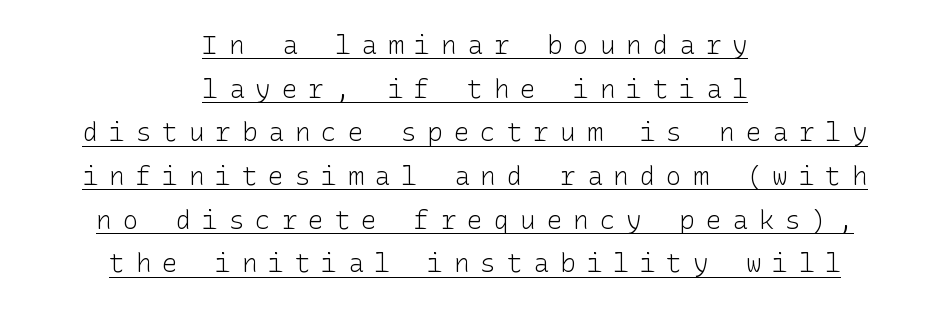
Q: Is the text bold? A: No.
Q: Is the text italic (slanted)? A: No, it is upright.
Q: Is the text underlined? A: Yes.
Q: How is the paragraph aligned? A: Centered.
Q: Is the spacing between letters normal or unusually wide? A: Unusually wide.
Q: Is the spacing between lines tight, normal or loose? A: Normal.
